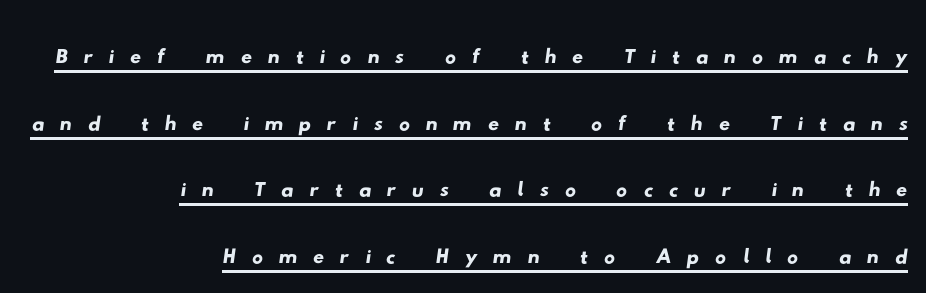
{"serif": "no", "width": "wide", "stroke_contrast": "low", "x_height": "small", "monospaced": "no", "underline": "yes", "align": "right", "line_spacing_ratio": 1.21, "letter_spacing": "wide", "letter_spacing_em": 0.28, "glyph_px": 55}
